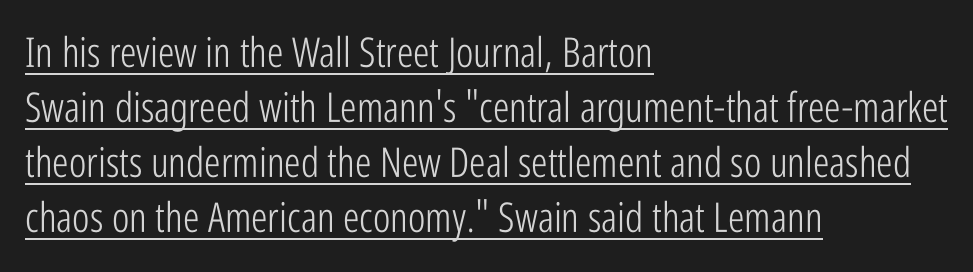
The passage shown is not bold in any degree. Each letter's strokes conclude bluntly, with no projecting serifs. The lines sit at an ordinary, default distance from one another. Posture: vertical. Inter-character spacing is left at the font's built-in metrics.
